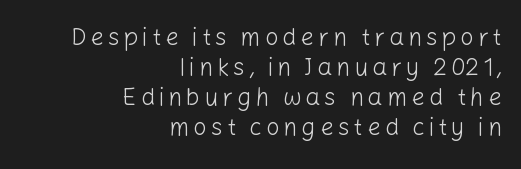
Q: Is the text bold? A: No.
Q: Is the text italic (slanted)? A: No, it is upright.
Q: Is the text underlined? A: No.
Q: How is the paragraph aligned? A: Right-aligned.
Q: Is the spacing between lines tight, normal or loose? A: Normal.
